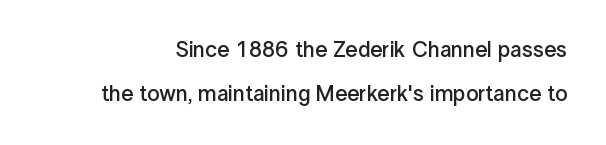
Tall strokes in this sample are plumb rather than angled. The gap between lines stays unmarked. Notice the strokes are somewhat thickened but not fully heavy: this is a semibold. The line texture is even and compact thanks to regular tracking. Honestly, the rows look like they've been pulled way apart.
